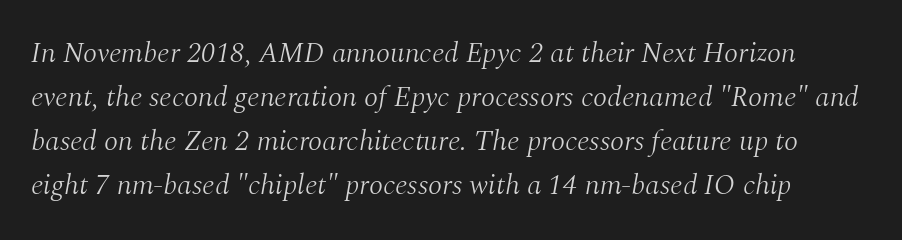
The image shows 29 px light serif type, italic (leaning right); set normal line spacing (1.52x), normal letter spacing, not underlined; medium stroke contrast and a medium x-height.
